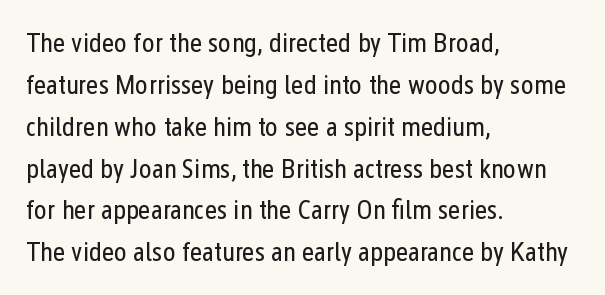
{"italic": "no", "bold": "no", "underline": "no", "align": "left", "line_spacing": "normal", "line_spacing_ratio": 1.55, "letter_spacing": "normal", "letter_spacing_em": 0.0, "glyph_px": 27}
